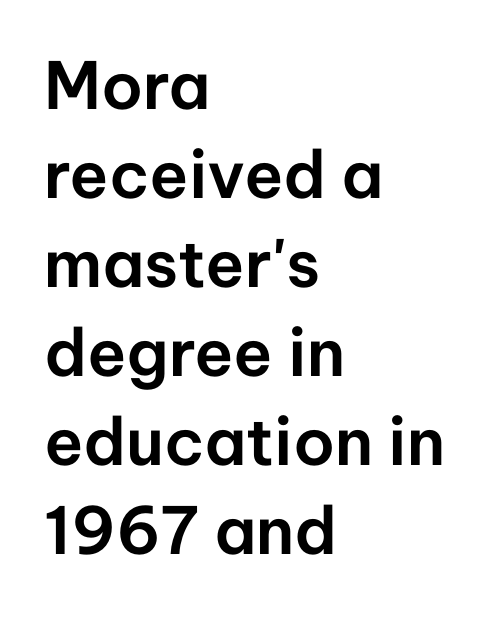
A typesetter would call this leading conventional body-copy spacing. The letters stand upright; this is a roman face. A classic flush-left, rag-right setting is used for this passage. The passage shown is not underscored anywhere. To sum up the face: it is a sans, with no serifs.
